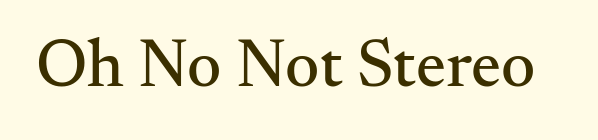
Glyph-to-glyph distance matches everyday printed text. The gap between lines stays unmarked. The letters advance in unequal steps, a hallmark of proportional type. No italicization has been applied; the sample stays upright. Classification — serif.
